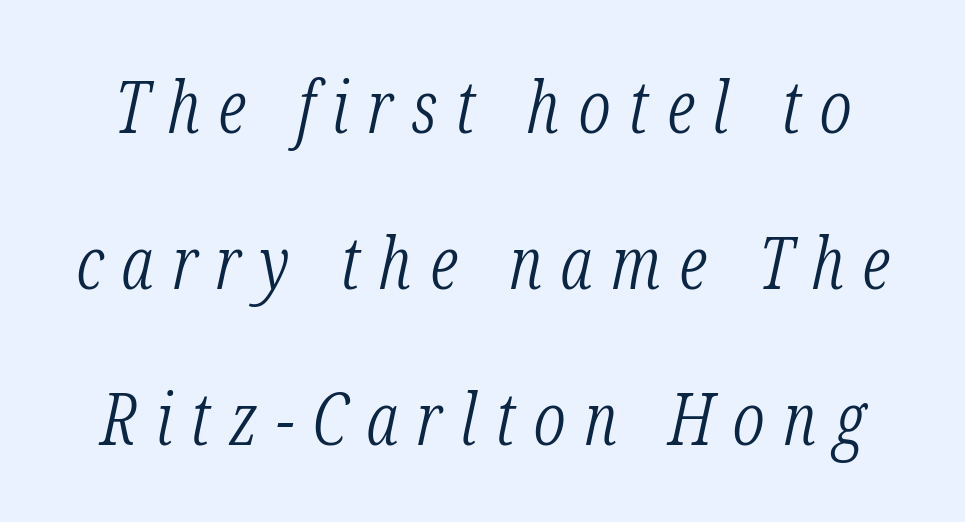
{"serif": "yes", "italic": "yes", "lean": "right", "slant_degrees": 12, "bold": "no", "weight": "light", "width": "condensed", "stroke_contrast": "low", "x_height": "medium", "monospaced": "no", "underline": "no", "line_spacing": "loose", "line_spacing_ratio": 2.14, "letter_spacing": "wide", "letter_spacing_em": 0.25, "glyph_px": 73}
